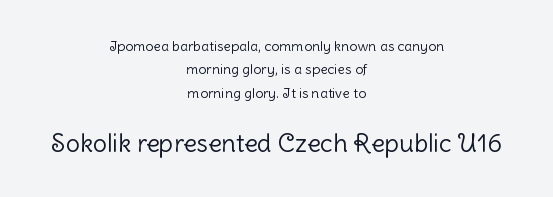
A centered setting, common on invitations and titles, is used for this passage. The passage shown begins with its smaller block and ends with its larger one. Only glyphs here, with clear space below each row. Evenly set lines give the paragraph a standard silhouette. Quick note: not italic, upright.
